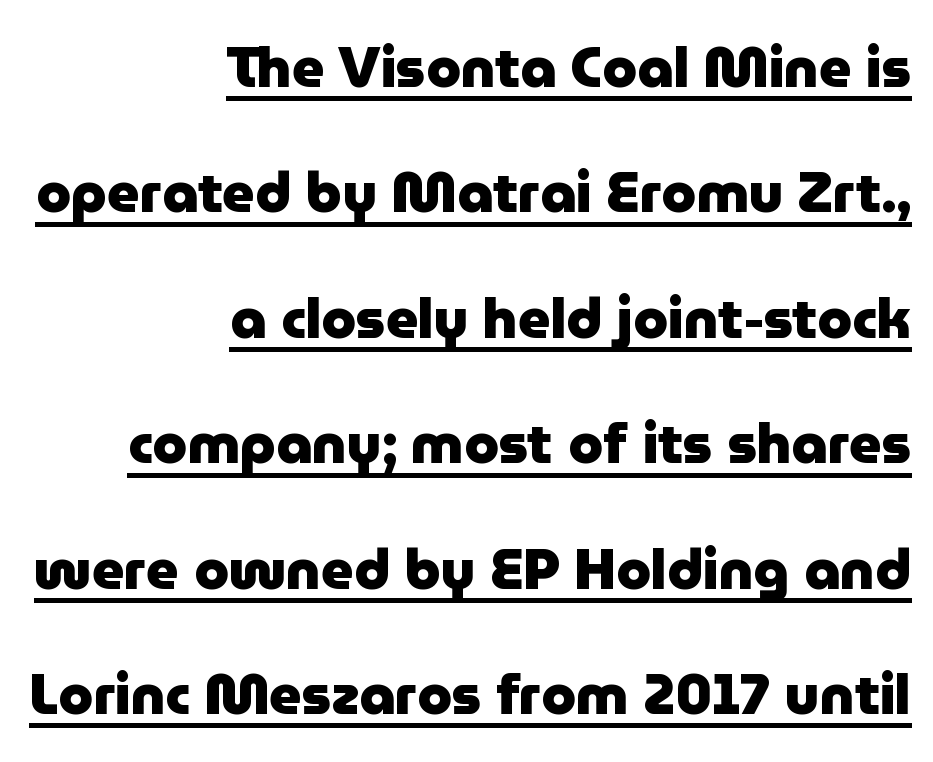
{"serif": "no", "italic": "no", "bold": "yes", "weight": "heavy", "width": "normal", "stroke_contrast": "low", "x_height": "medium", "monospaced": "no", "underline": "yes", "align": "right", "line_spacing": "loose", "line_spacing_ratio": 2.24, "letter_spacing": "normal", "letter_spacing_em": 0.0, "glyph_px": 56}
